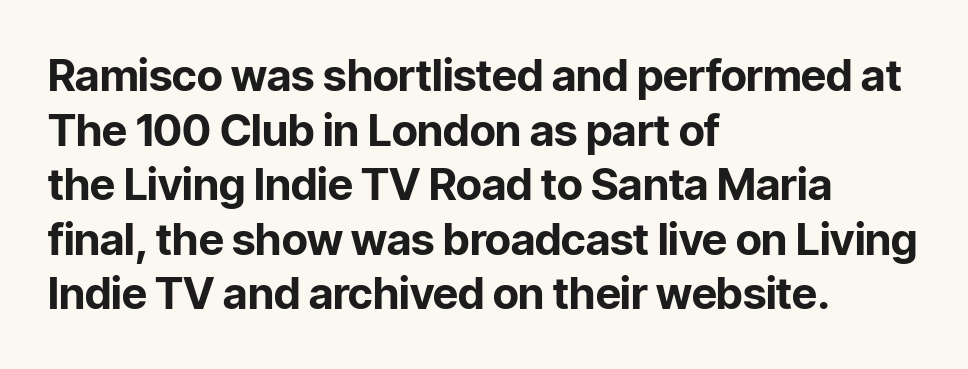
These lines are rendered in a variable-pitch font. Descenders hang freely into open space. Spacing between characters is what you'd get straight out of the box. The glyphs in this specimen are sans serif. Weight: bold. Every character sits straight up, as roman type does.
